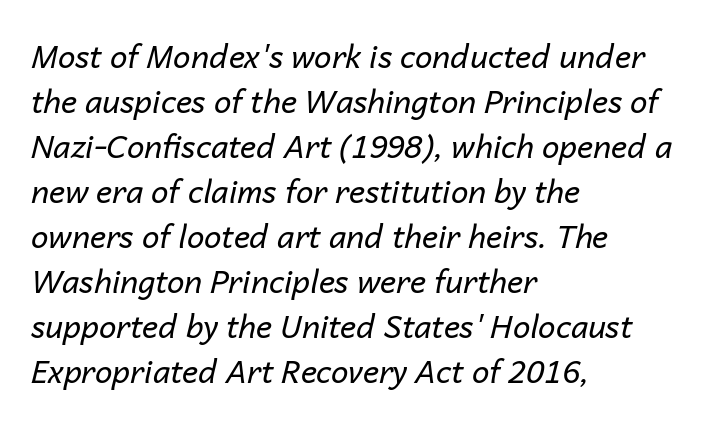
Q: Is the text bold? A: No.
Q: Is the text italic (slanted)? A: Yes, it leans right by about 14 degrees.
Q: Is the text underlined? A: No.
Q: How is the paragraph aligned? A: Left-aligned.
Q: Is the spacing between letters normal or unusually wide? A: Normal.
Q: Is the spacing between lines tight, normal or loose? A: Normal.
Q: Width (condensed, normal, or wide)? A: Normal.
Q: Stroke contrast? A: Low.
Q: x-height? A: Medium.
Q: Monospaced? A: No.
